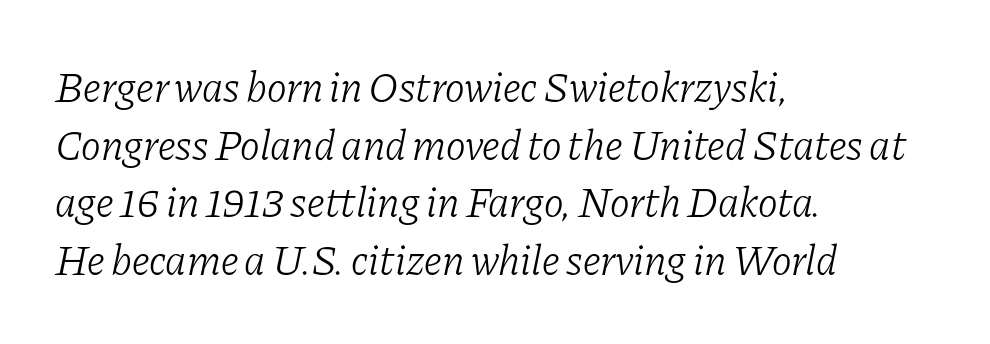
Q: Is the text bold? A: No.
Q: Is the text italic (slanted)? A: Yes, it leans right by about 11 degrees.
Q: Is the typeface a serif or a sans-serif typeface? A: Serif.
Q: Is the text underlined? A: No.
Q: How is the paragraph aligned? A: Left-aligned.
Q: Is the spacing between letters normal or unusually wide? A: Normal.
Q: Is the spacing between lines tight, normal or loose? A: Normal.
Q: Width (condensed, normal, or wide)? A: Normal.
Q: Stroke contrast? A: Low.
Q: x-height? A: Medium.
Q: Monospaced? A: No.
